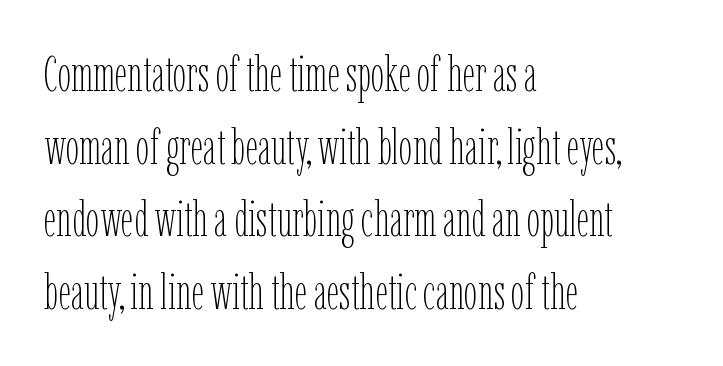
Q: Is the text bold? A: No.
Q: Is the text italic (slanted)? A: No, it is upright.
Q: Is the text underlined? A: No.
Q: How is the paragraph aligned? A: Left-aligned.
Q: Is the spacing between letters normal or unusually wide? A: Normal.
Q: Is the spacing between lines tight, normal or loose? A: Normal.
Q: Width (condensed, normal, or wide)? A: Condensed.
Q: Stroke contrast? A: Low.
Q: x-height? A: Medium.
Q: Monospaced? A: No.
